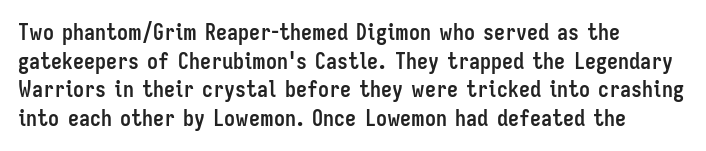
{"italic": "no", "bold": "yes", "underline": "no", "align": "left", "line_spacing": "normal", "line_spacing_ratio": 1.3, "letter_spacing": "normal", "letter_spacing_em": 0.0, "glyph_px": 22}
